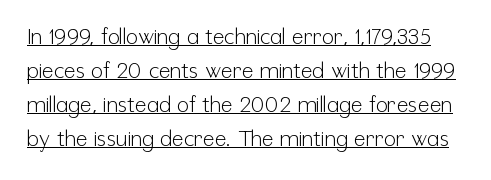
Stroke thickness stays within the range of a standard reading face or lighter. Every character sits straight up, as roman type does. Decoration check: the copy is underlined. The letters sit at their default tracking, neither squeezed nor spread. Regarding leading, the lines here are spaced in the standard way.
